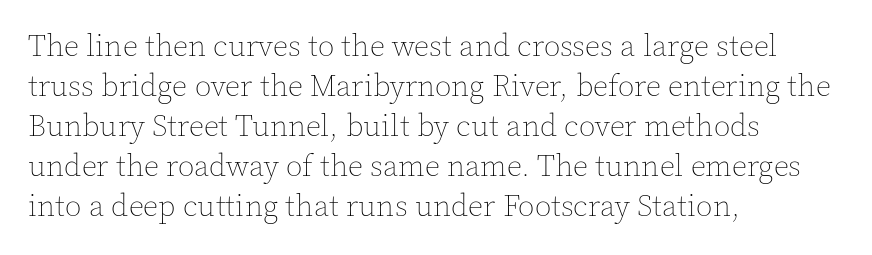
The image shows 30 px thin type, upright; set left-aligned, normal line spacing (1.33x), normal letter spacing, not underlined; a medium x-height.
